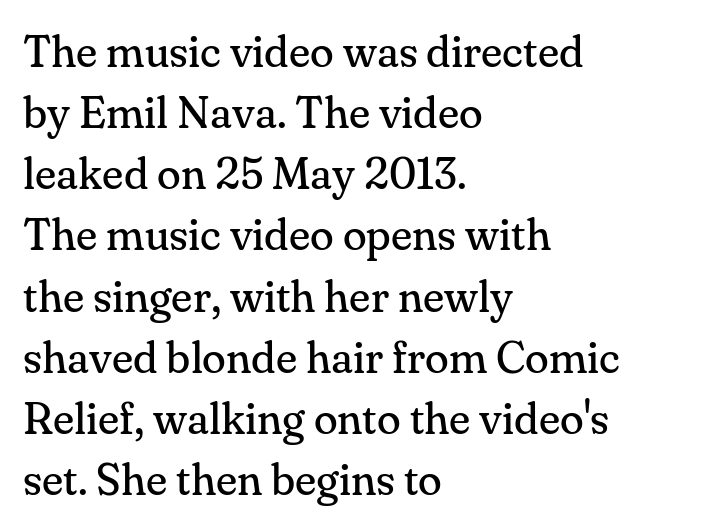
{"serif": "yes", "italic": "no", "bold": "no", "weight": "regular", "width": "normal", "stroke_contrast": "medium", "x_height": "small", "monospaced": "no", "underline": "no", "align": "left", "line_spacing": "normal", "line_spacing_ratio": 1.39, "letter_spacing": "normal", "letter_spacing_em": 0.0, "glyph_px": 44}
